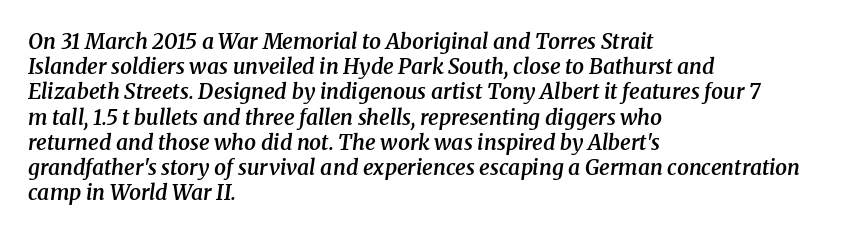
A student would call this left alignment; a typographer would say flush left, rag right. The glyphs are unaccompanied by any horizontal stroke below them. If you drew a line through each stem, it would be angled. Look at the tracking — it's just the regular setting, nothing added.
